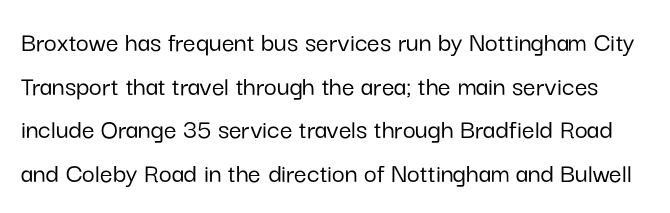
Q: Is the text italic (slanted)? A: No, it is upright.
Q: Is the typeface a serif or a sans-serif typeface? A: Sans-serif.
Q: Is the text underlined? A: No.
Q: Is the spacing between letters normal or unusually wide? A: Normal.
Q: Is the spacing between lines tight, normal or loose? A: Normal.
Q: Width (condensed, normal, or wide)? A: Normal.
Q: Stroke contrast? A: Low.
Q: x-height? A: Medium.
Q: Monospaced? A: No.
